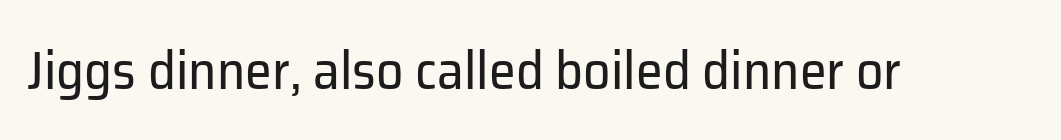
The image shows 54 px regular-weight sans-serif type, upright; set normal letter spacing, not underlined; low stroke contrast and a medium x-height.
